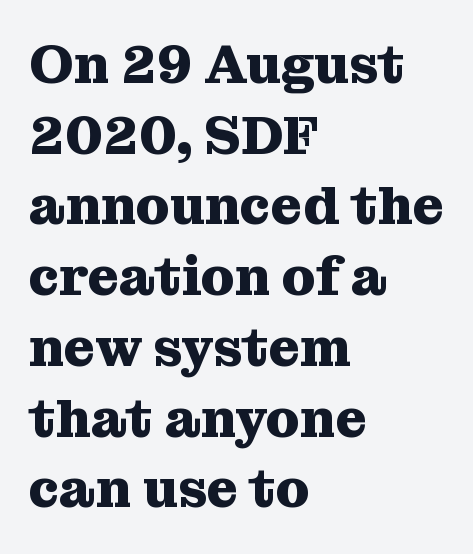
The image shows 54 px heavy serif type, upright; set left-aligned, normal line spacing (1.31x), normal letter spacing, not underlined; medium stroke contrast and a medium x-height.
